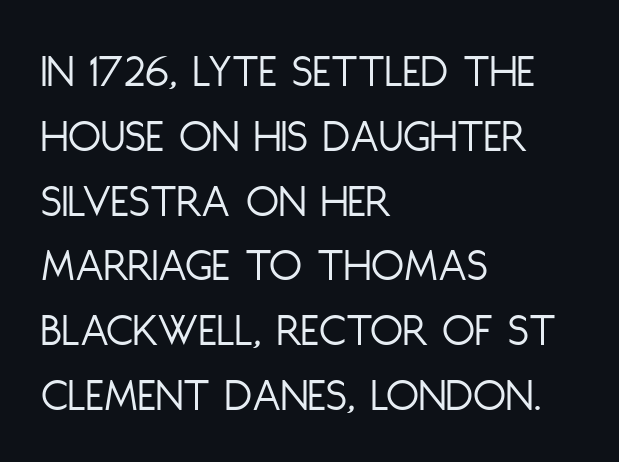
Caption: multi-line text, flush left, ragged right. Stems and bowls with no extra thickness — not bold. Italic? Not at all — the glyphs are vertical. Character widths vary here, with narrow letters taking less room than wide ones. This block has exactly the height ordinary leading produces. Unmarked baselines from the first word to the last.
